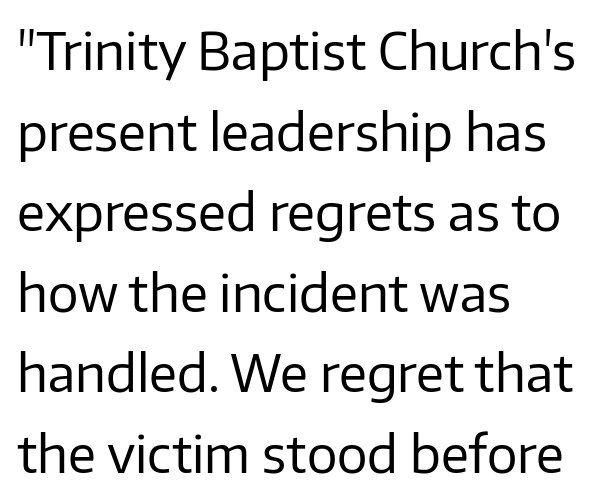
The image shows 51 px regular-weight sans-serif type, upright; set left-aligned, normal line spacing (1.58x), normal letter spacing, not underlined; low stroke contrast and a medium x-height.
